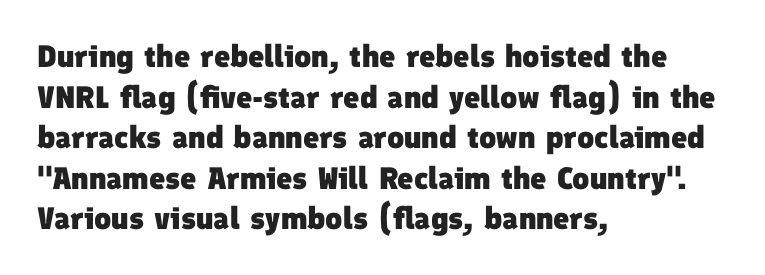
Q: Is the text bold? A: Yes.
Q: Is the typeface a serif or a sans-serif typeface? A: Sans-serif.
Q: Is the text underlined? A: No.
Q: How is the paragraph aligned? A: Left-aligned.
Q: Is the spacing between letters normal or unusually wide? A: Normal.
Q: Is the spacing between lines tight, normal or loose? A: Normal.
Q: Width (condensed, normal, or wide)? A: Normal.
Q: Stroke contrast? A: Low.
Q: x-height? A: Medium.
Q: Monospaced? A: No.
